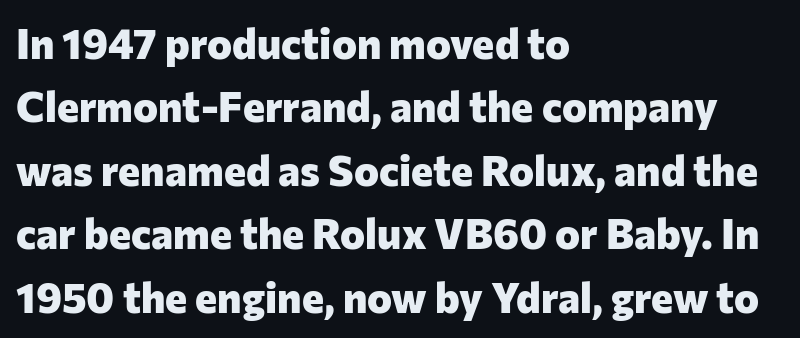
{"serif": "no", "italic": "no", "bold": "yes", "weight": "heavy", "width": "normal", "stroke_contrast": "low", "x_height": "medium", "monospaced": "no", "underline": "no", "align": "left", "line_spacing": "normal", "line_spacing_ratio": 1.51, "letter_spacing": "normal", "letter_spacing_em": 0.0, "glyph_px": 42}
